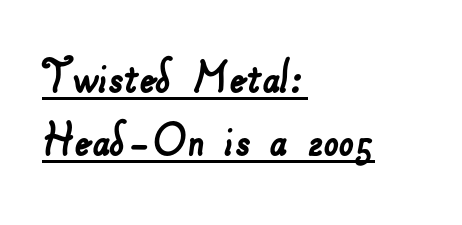
{"serif": "no", "width": "normal", "stroke_contrast": "low", "x_height": "small", "monospaced": "no", "underline": "yes", "align": "left", "line_spacing_ratio": 1.16, "letter_spacing": "normal", "letter_spacing_em": 0.0, "glyph_px": 54}
